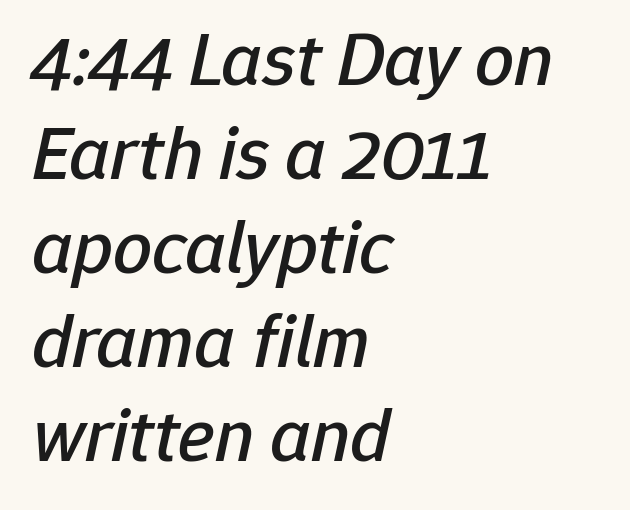
{"italic": "yes", "lean": "right", "slant_degrees": 12, "width": "normal", "stroke_contrast": "low", "x_height": "medium", "monospaced": "no", "underline": "no", "align": "left", "line_spacing_ratio": 1.22, "letter_spacing": "normal", "letter_spacing_em": 0.0, "glyph_px": 77}
